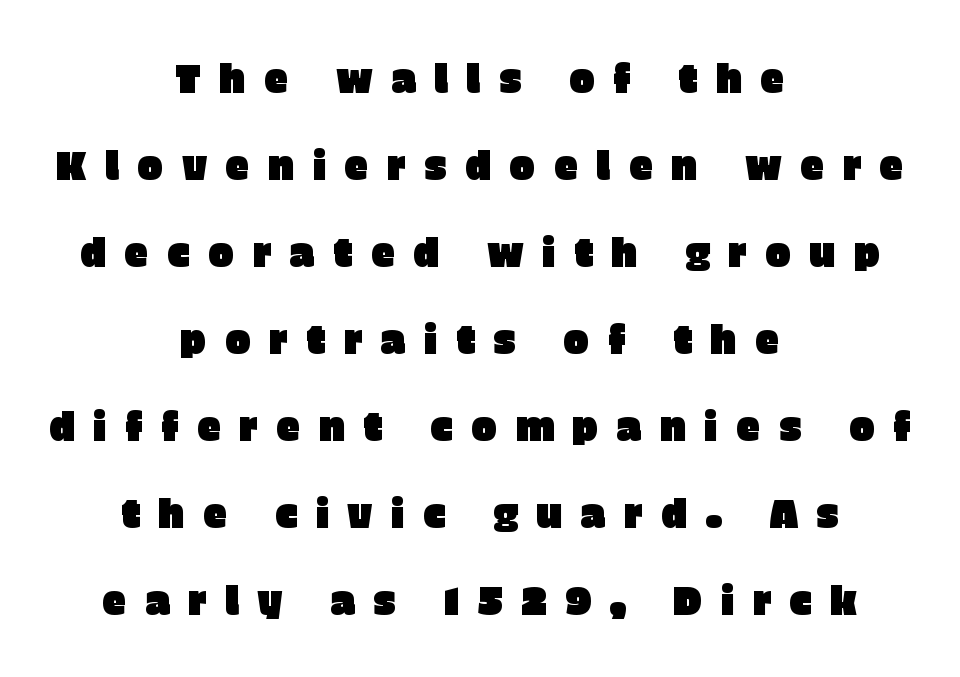
Q: Is the text italic (slanted)? A: No, it is upright.
Q: Is the typeface a serif or a sans-serif typeface? A: Sans-serif.
Q: Is the text underlined? A: No.
Q: How is the paragraph aligned? A: Centered.
Q: Is the spacing between letters normal or unusually wide? A: Unusually wide.
Q: Is the spacing between lines tight, normal or loose? A: Loose.
Q: Width (condensed, normal, or wide)? A: Normal.
Q: Stroke contrast? A: Low.
Q: x-height? A: Large.
Q: Monospaced? A: No.
